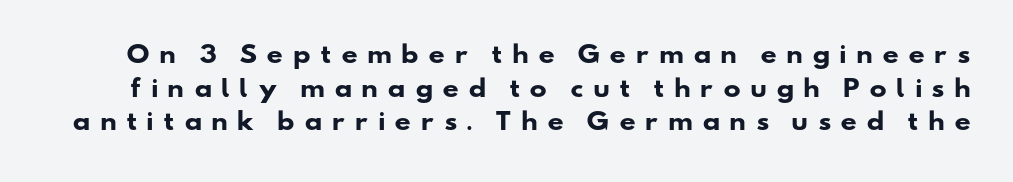
Clear beneath every line of the passage. The line-height multiplier appears to be the usual default. Substantial extra tracking has been applied to these lines. The letters are bold, with thick, heavy strokes.
